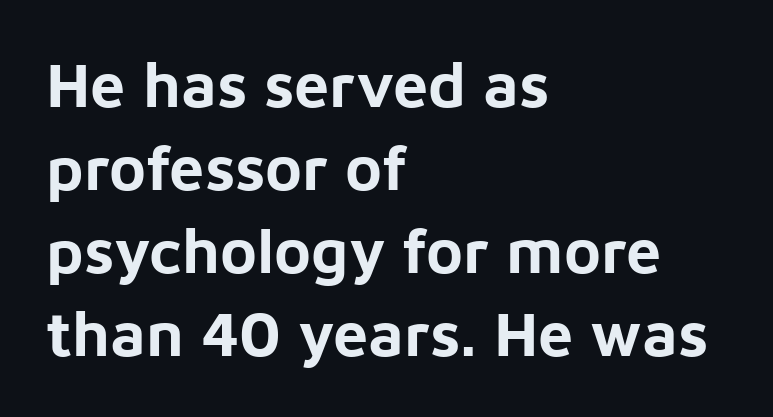
Q: Is the text bold? A: Yes.
Q: Is the text italic (slanted)? A: No, it is upright.
Q: Is the typeface a serif or a sans-serif typeface? A: Sans-serif.
Q: Is the text underlined? A: No.
Q: How is the paragraph aligned? A: Left-aligned.
Q: Is the spacing between letters normal or unusually wide? A: Normal.
Q: Is the spacing between lines tight, normal or loose? A: Normal.
Q: Width (condensed, normal, or wide)? A: Normal.
Q: Stroke contrast? A: Low.
Q: x-height? A: Medium.
Q: Monospaced? A: No.
